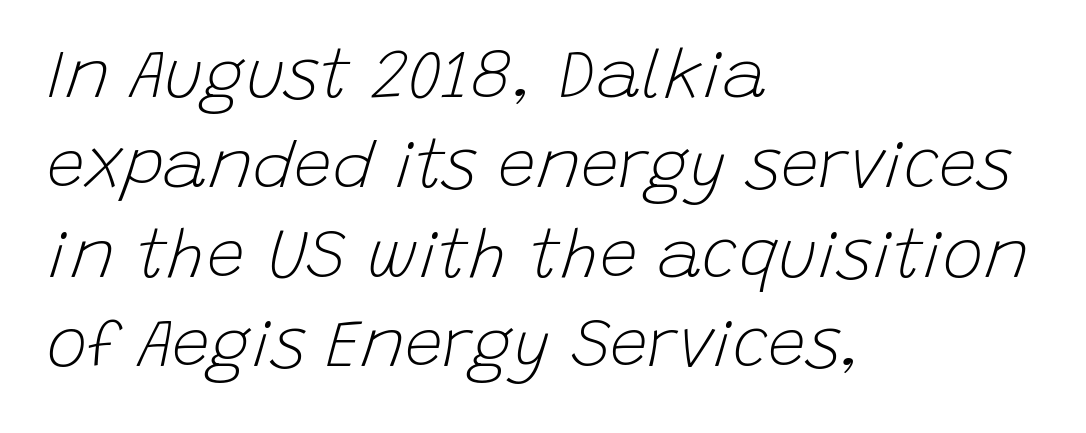
The image shows 68 px light type, italic (leaning right); set left-aligned, normal line spacing (1.32x), normal letter spacing, not underlined; low stroke contrast and a large x-height.
